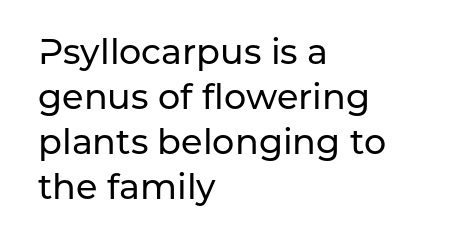
Q: Is the text italic (slanted)? A: No, it is upright.
Q: Is the typeface a serif or a sans-serif typeface? A: Sans-serif.
Q: Is the text underlined? A: No.
Q: How is the paragraph aligned? A: Left-aligned.
Q: Is the spacing between letters normal or unusually wide? A: Normal.
Q: Is the spacing between lines tight, normal or loose? A: Normal.
Q: Width (condensed, normal, or wide)? A: Normal.
Q: Stroke contrast? A: Low.
Q: x-height? A: Medium.
Q: Monospaced? A: No.
